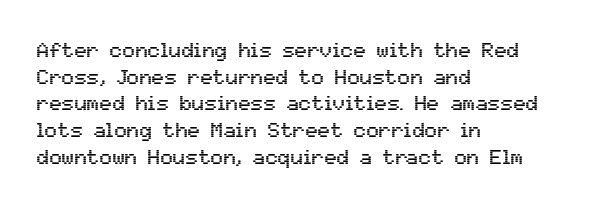
Q: Is the text italic (slanted)? A: No, it is upright.
Q: Is the text underlined? A: No.
Q: How is the paragraph aligned? A: Left-aligned.
Q: Is the spacing between letters normal or unusually wide? A: Normal.
Q: Is the spacing between lines tight, normal or loose? A: Normal.
